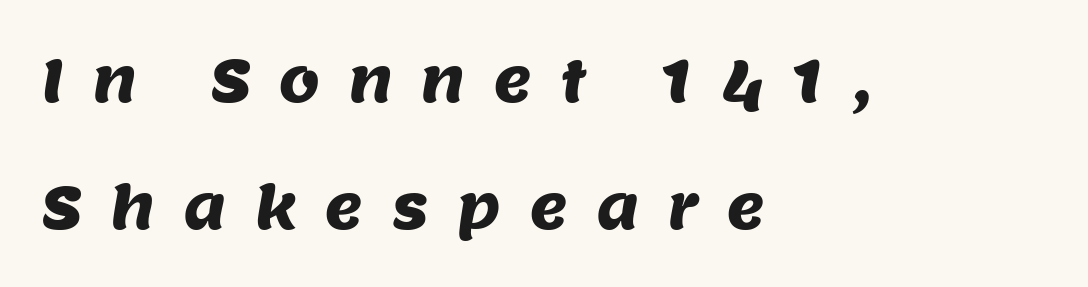
{"serif": "no", "width": "normal", "stroke_contrast": "medium", "x_height": "large", "monospaced": "no", "underline": "no", "align": "left", "line_spacing": "loose", "line_spacing_ratio": 2.15, "letter_spacing": "wide", "letter_spacing_em": 0.47, "glyph_px": 59}
